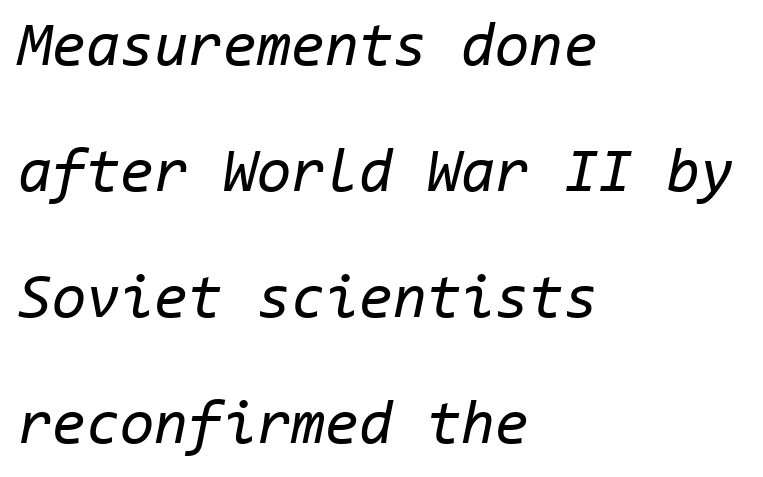
{"italic": "yes", "lean": "right", "slant_degrees": 11, "bold": "no", "weight": "regular", "width": "normal", "stroke_contrast": "low", "x_height": "medium", "monospaced": "yes", "underline": "no", "align": "left", "line_spacing": "loose", "line_spacing_ratio": 2.03, "letter_spacing": "normal", "letter_spacing_em": 0.0, "glyph_px": 62}
